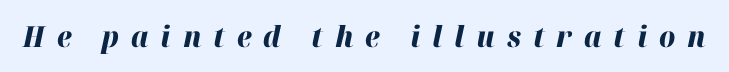
{"italic": "yes", "lean": "right", "slant_degrees": 12, "bold": "yes", "weight": "heavy", "width": "normal", "stroke_contrast": "high", "x_height": "medium", "monospaced": "no", "underline": "no", "letter_spacing": "wide", "letter_spacing_em": 0.41, "glyph_px": 29}
